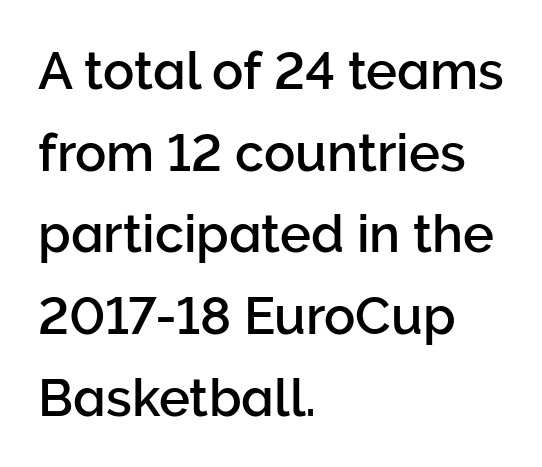
Q: Is the text italic (slanted)? A: No, it is upright.
Q: Is the typeface a serif or a sans-serif typeface? A: Sans-serif.
Q: Is the text underlined? A: No.
Q: How is the paragraph aligned? A: Left-aligned.
Q: Is the spacing between letters normal or unusually wide? A: Normal.
Q: Is the spacing between lines tight, normal or loose? A: Normal.
Q: Width (condensed, normal, or wide)? A: Normal.
Q: Stroke contrast? A: Low.
Q: x-height? A: Medium.
Q: Monospaced? A: No.
